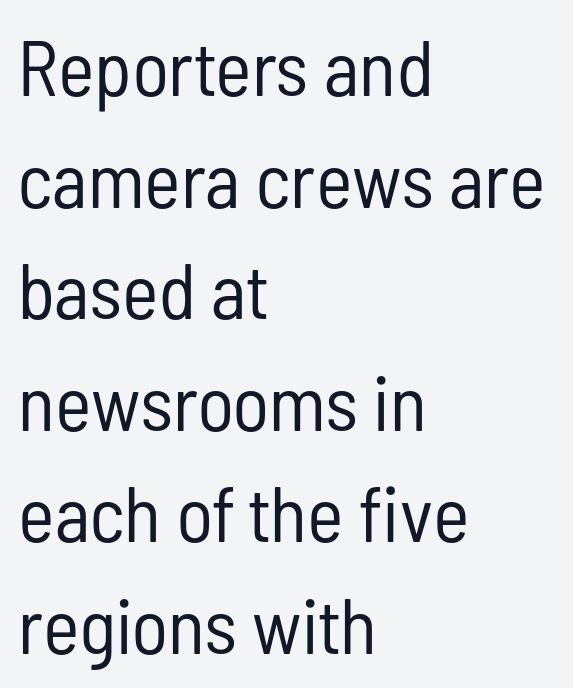
The image shows 78 px regular-weight, condensed sans-serif type, upright; set left-aligned, normal line spacing (1.43x), normal letter spacing, not underlined; low stroke contrast and a medium x-height.
